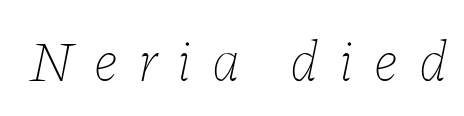
{"italic": "yes", "lean": "right", "slant_degrees": 11, "bold": "no", "weight": "thin", "width": "normal", "stroke_contrast": "low", "x_height": "medium", "monospaced": "no", "underline": "no", "letter_spacing": "wide", "letter_spacing_em": 0.36, "glyph_px": 57}
